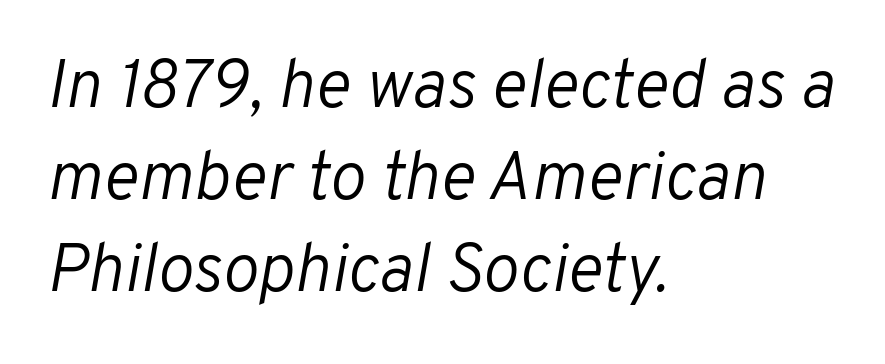
Weight: regular or lighter. Compared with a centered layout, this one pins lines to the left instead. Proportional: the letters do not fall into vertical columns. The rows are spaced the way most documents space them.
